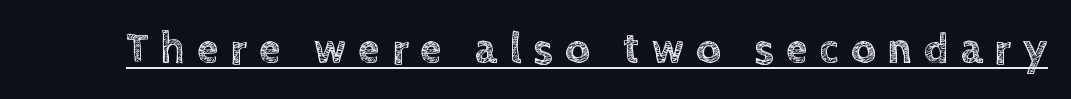
{"italic": "no", "width": "normal", "x_height": "large", "monospaced": "no", "underline": "yes", "letter_spacing": "wide", "letter_spacing_em": 0.28, "glyph_px": 43}
